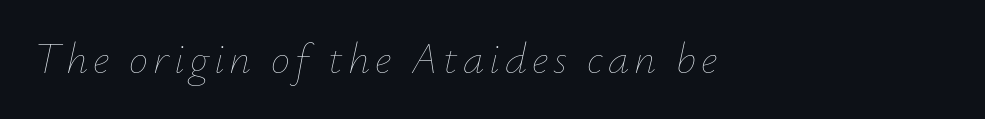
Q: Is the text bold? A: No.
Q: Is the text italic (slanted)? A: Yes, it leans right by about 12 degrees.
Q: Is the text underlined? A: No.
Q: How is the paragraph aligned? A: Left-aligned.
Q: Width (condensed, normal, or wide)? A: Normal.
Q: Stroke contrast? A: Low.
Q: x-height? A: Small.
Q: Monospaced? A: No.
